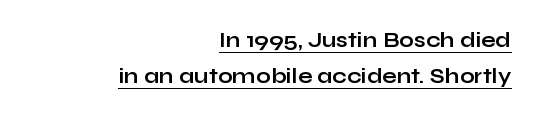
Q: Is the text bold? A: Yes.
Q: Is the text italic (slanted)? A: No, it is upright.
Q: Is the text underlined? A: Yes.
Q: How is the paragraph aligned? A: Right-aligned.
Q: Is the spacing between letters normal or unusually wide? A: Normal.
